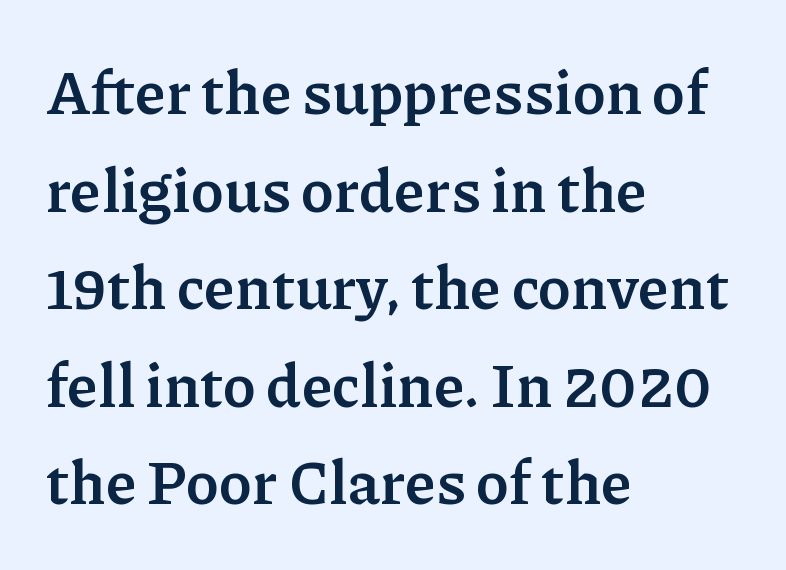
The image shows 61 px semibold serif type, upright; set left-aligned, normal line spacing (1.6x), normal letter spacing, not underlined; low stroke contrast and a medium x-height.
